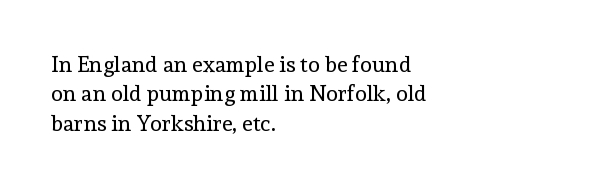
Bare-footed words on every line. Every stem runs plumb, perpendicular to the baseline. The typesetting does not lean heavy: it is not bold. Tracking value appears to be zero — textbook default spacing. The vertical gap from one line to the next is medium.
